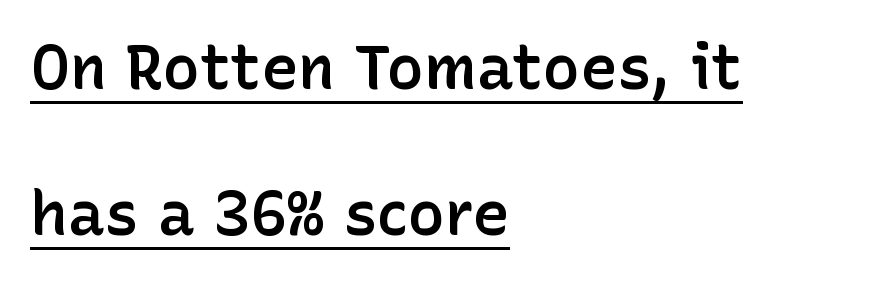
This rendering uses left alignment, leaving the right contour irregular. Glance below the letters and you will spot a drawn line. Honestly, the rows look like they've been pulled way apart. The typesetting leans somewhat heavy: a semibold. Quick note: not italic, upright.
